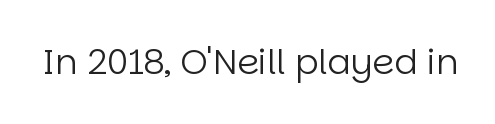
The image shows 35 px regular-weight sans-serif type, upright; set normal letter spacing, not underlined; low stroke contrast and a large x-height.
